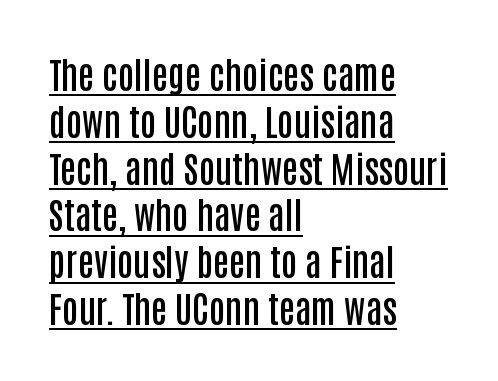
Q: Is the text bold? A: Semi-bold.
Q: Is the text italic (slanted)? A: No, it is upright.
Q: Is the typeface a serif or a sans-serif typeface? A: Sans-serif.
Q: Is the text underlined? A: Yes.
Q: How is the paragraph aligned? A: Left-aligned.
Q: Is the spacing between letters normal or unusually wide? A: Normal.
Q: Is the spacing between lines tight, normal or loose? A: Normal.
Q: Width (condensed, normal, or wide)? A: Condensed.
Q: Stroke contrast? A: Low.
Q: x-height? A: Large.
Q: Monospaced? A: No.
